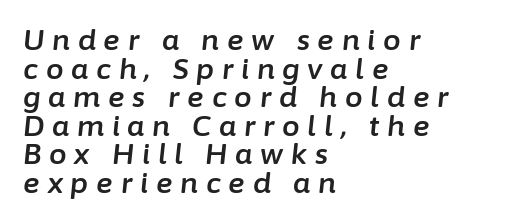
The image shows 28 px text type, italic (leaning right); set left-aligned, tight line spacing (1.02x), unusually wide letter spacing (+0.28 em), not underlined; low stroke contrast and a medium x-height.
